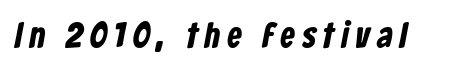
The image shows 36 px condensed sans-serif type; set unusually wide letter spacing (+0.2 em), not underlined; low stroke contrast and a medium x-height.
